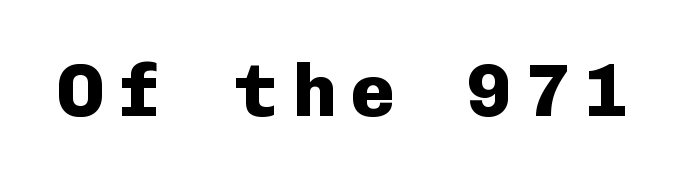
Q: Is the text bold? A: Yes.
Q: Is the text italic (slanted)? A: No, it is upright.
Q: Is the typeface a serif or a sans-serif typeface? A: Sans-serif.
Q: Is the text underlined? A: No.
Q: Width (condensed, normal, or wide)? A: Normal.
Q: Stroke contrast? A: Low.
Q: x-height? A: Medium.
Q: Monospaced? A: Yes.
